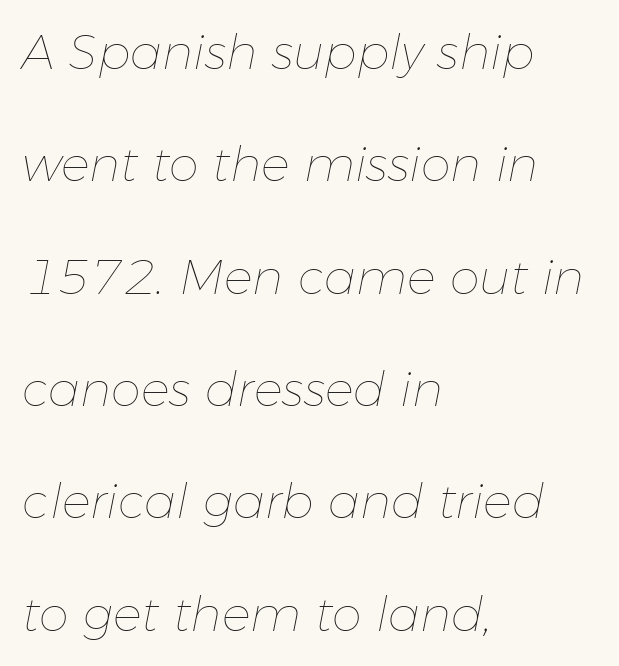
Q: Is the text bold? A: No.
Q: Is the text italic (slanted)? A: Yes, it leans right by about 11 degrees.
Q: Is the text underlined? A: No.
Q: How is the paragraph aligned? A: Left-aligned.
Q: Is the spacing between letters normal or unusually wide? A: Normal.
Q: Is the spacing between lines tight, normal or loose? A: Loose.
Q: Width (condensed, normal, or wide)? A: Normal.
Q: Stroke contrast? A: Low.
Q: x-height? A: Medium.
Q: Monospaced? A: No.
